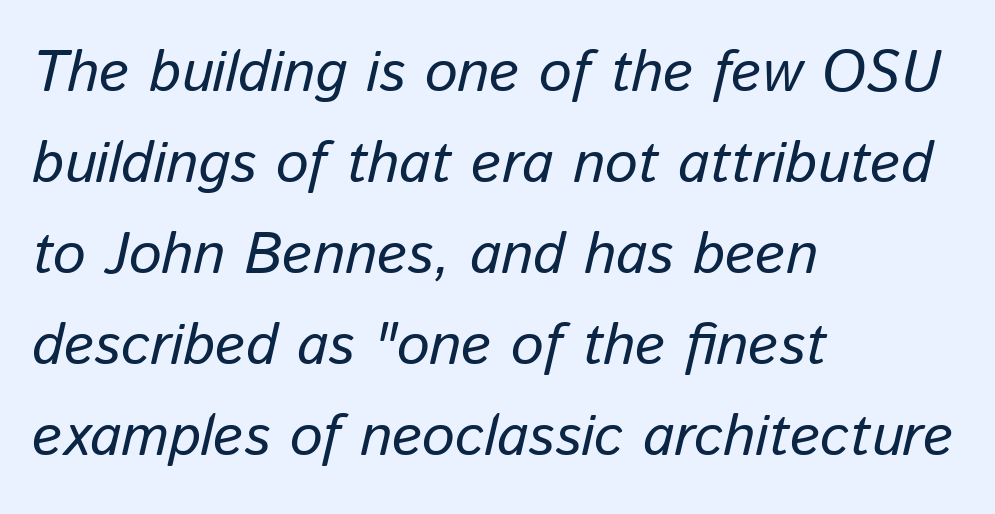
Q: Is the text bold? A: No.
Q: Is the text italic (slanted)? A: Yes, it leans right by about 13 degrees.
Q: Is the text underlined? A: No.
Q: How is the paragraph aligned? A: Left-aligned.
Q: Is the spacing between letters normal or unusually wide? A: Normal.
Q: Is the spacing between lines tight, normal or loose? A: Normal.
Q: Width (condensed, normal, or wide)? A: Normal.
Q: Stroke contrast? A: Low.
Q: x-height? A: Medium.
Q: Monospaced? A: No.
